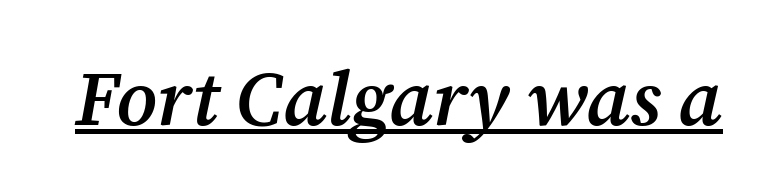
{"serif": "yes", "italic": "yes", "lean": "right", "slant_degrees": 12, "bold": "semi", "weight": "semibold", "width": "normal", "stroke_contrast": "medium", "x_height": "medium", "monospaced": "no", "underline": "yes", "letter_spacing": "normal", "letter_spacing_em": 0.0, "glyph_px": 77}
